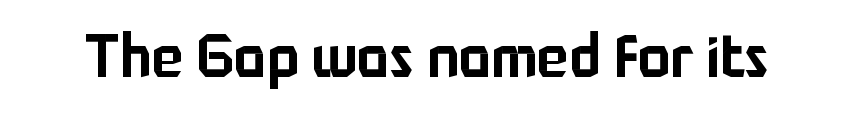
The tracking reads as untouched default to a designer's eye. What kind of face is this? One without serifs — a sans. In terms of posture, this sample is upright. Rule under the text: the space is simply empty. You could not count columns in this text — the font is proportionally spaced.
